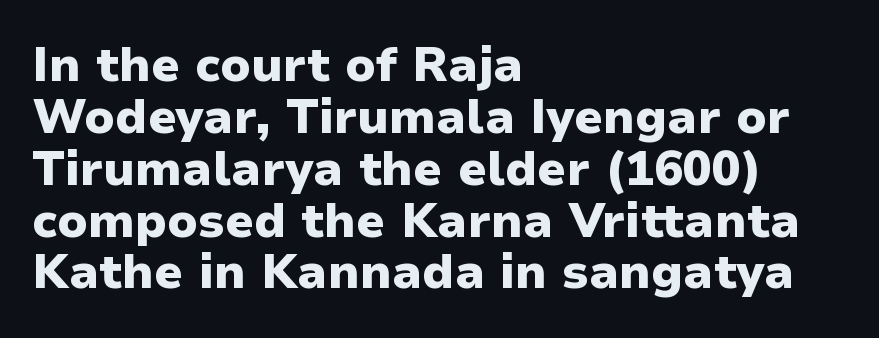
The image shows 48 px heavy sans-serif type, upright; set left-aligned, tight line spacing (1.08x), normal letter spacing, not underlined; low stroke contrast and a medium x-height.
